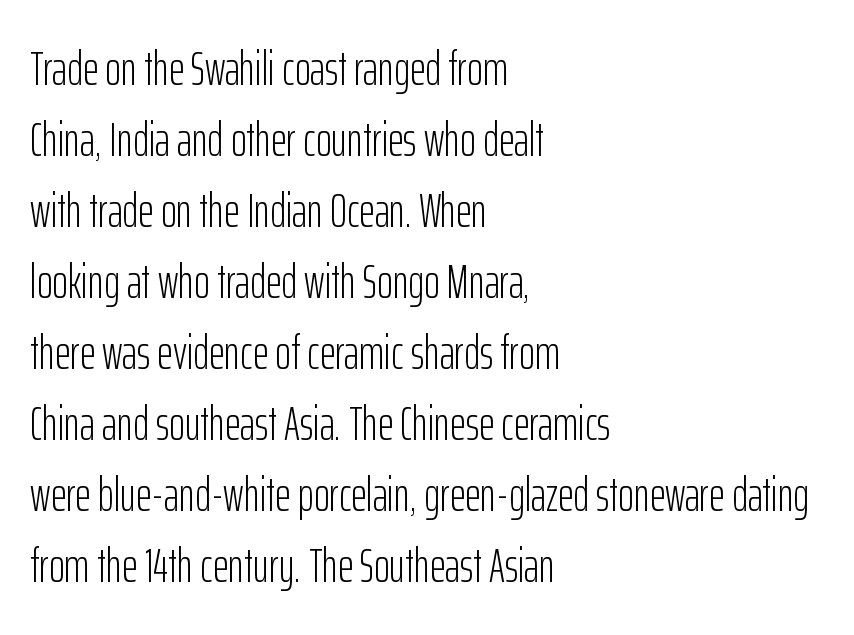
Q: Is the text bold? A: No.
Q: Is the text italic (slanted)? A: No, it is upright.
Q: Is the typeface a serif or a sans-serif typeface? A: Sans-serif.
Q: Is the text underlined? A: No.
Q: How is the paragraph aligned? A: Left-aligned.
Q: Is the spacing between letters normal or unusually wide? A: Normal.
Q: Is the spacing between lines tight, normal or loose? A: Normal.
Q: Width (condensed, normal, or wide)? A: Condensed.
Q: Stroke contrast? A: Low.
Q: x-height? A: Medium.
Q: Monospaced? A: No.
